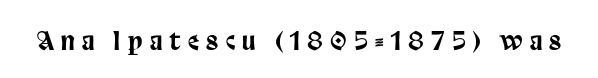
Each word looks stretched out because of the extra space between its letters. Italic? Not at all — the glyphs are vertical. Nobody drew a line under any word here.
